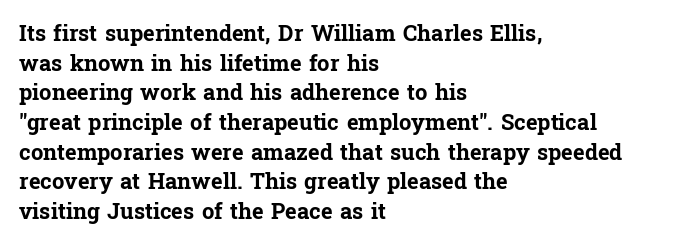
Caption: standard tracking, unaltered. Bold? Absolutely — the strokes are thick and heavy. Where is the straight margin? On the left. The line-height multiplier appears to be the usual default. Underlining? Definitely not there. Upright lettering throughout.
